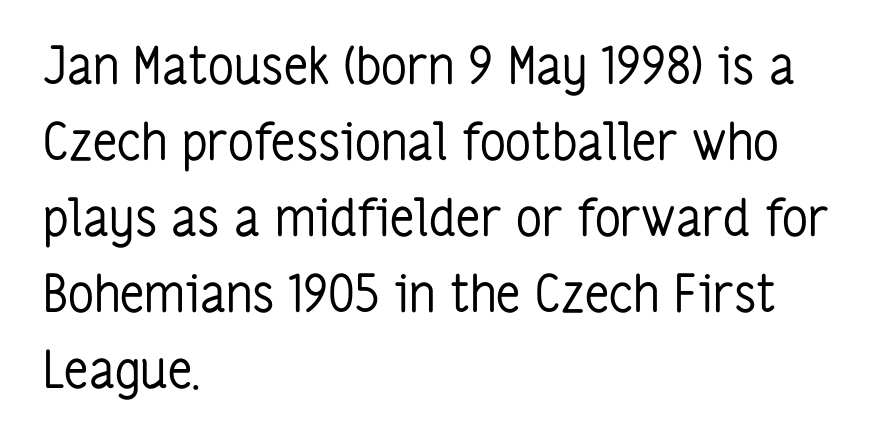
{"serif": "no", "italic": "no", "bold": "no", "weight": "regular", "width": "condensed", "stroke_contrast": "low", "x_height": "medium", "monospaced": "no", "underline": "no", "align": "left", "line_spacing": "normal", "line_spacing_ratio": 1.49, "letter_spacing": "normal", "letter_spacing_em": 0.0, "glyph_px": 51}
